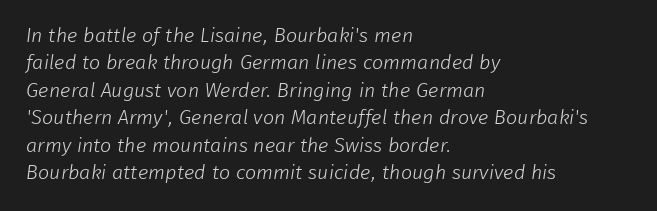
{"bold": "no", "underline": "no", "align": "left", "line_spacing": "normal", "line_spacing_ratio": 1.37, "letter_spacing": "normal", "letter_spacing_em": 0.0, "glyph_px": 20}
